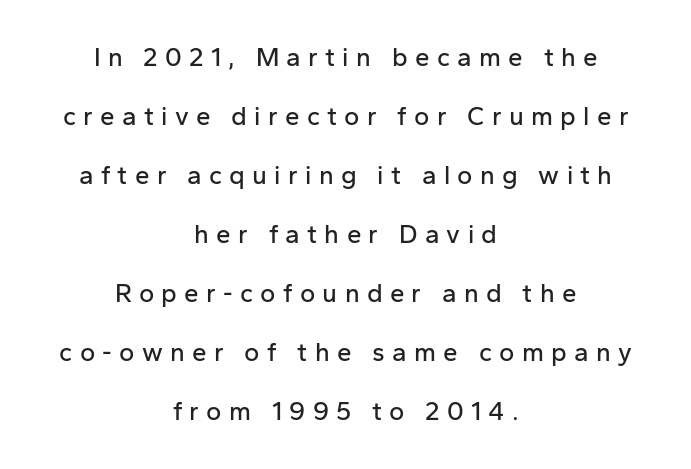
The gap between lines stays unmarked. The type sits square on the baseline with zero lean. In CSS terms this would be text-align: center. Leading is clearly above the norm, producing a sparse column. Compared with typical body copy, the letter spacing here is much looser.
